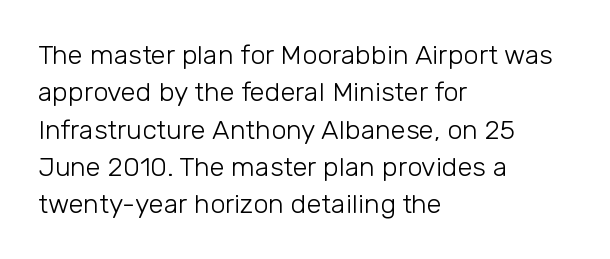
Q: Is the text bold? A: No.
Q: Is the text italic (slanted)? A: No, it is upright.
Q: Is the text underlined? A: No.
Q: How is the paragraph aligned? A: Left-aligned.
Q: Is the spacing between letters normal or unusually wide? A: Normal.
Q: Is the spacing between lines tight, normal or loose? A: Normal.
